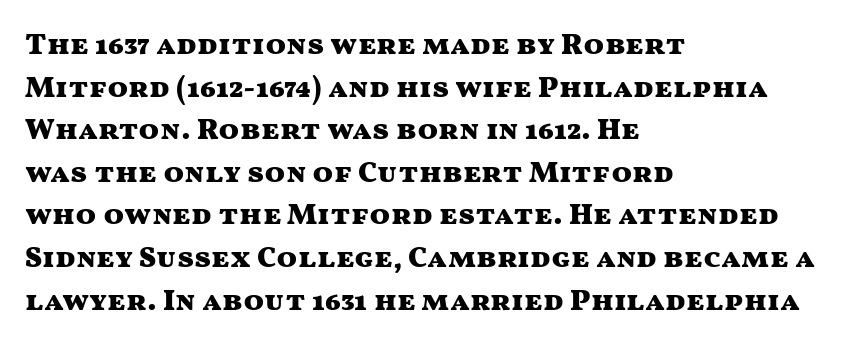
The image shows 30 px heavy, wide sans-serif type, upright; set left-aligned, normal line spacing (1.42x), normal letter spacing, not underlined; medium stroke contrast and a medium x-height.
